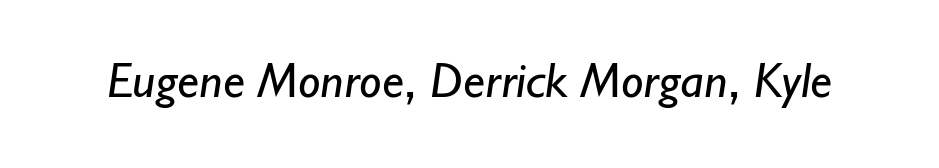
{"serif": "no", "bold": "no", "weight": "regular", "width": "normal", "stroke_contrast": "low", "x_height": "small", "monospaced": "no", "underline": "no", "letter_spacing": "normal", "letter_spacing_em": 0.0, "glyph_px": 50}
